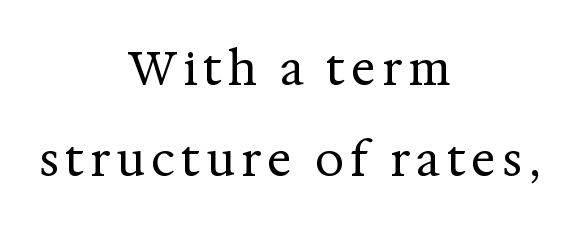
Q: Is the text bold? A: No.
Q: Is the text italic (slanted)? A: No, it is upright.
Q: Is the typeface a serif or a sans-serif typeface? A: Serif.
Q: Is the text underlined? A: No.
Q: How is the paragraph aligned? A: Centered.
Q: Is the spacing between lines tight, normal or loose? A: Loose.
Q: Width (condensed, normal, or wide)? A: Normal.
Q: Stroke contrast? A: Medium.
Q: x-height? A: Medium.
Q: Monospaced? A: No.
